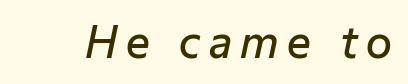
The image shows 42 px semibold type, italic (leaning right); set unusually wide letter spacing (+0.2 em), not underlined; low stroke contrast and a medium x-height.
